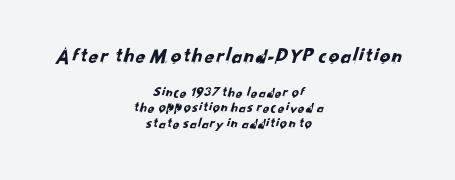
The image shows 21 px text type; set centered, tight line spacing (1.1x), normal letter spacing, not underlined; the first (top) block is 1.5x larger.
